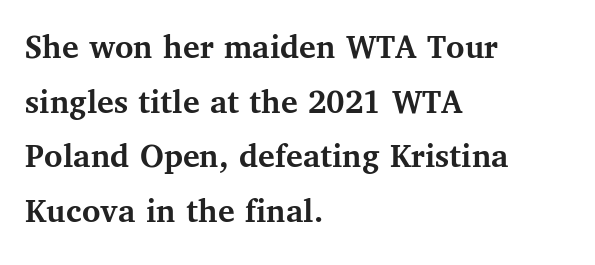
{"serif": "yes", "italic": "no", "bold": "yes", "weight": "semibold", "width": "normal", "stroke_contrast": "medium", "x_height": "medium", "monospaced": "no", "underline": "no", "align": "left", "line_spacing": "normal", "line_spacing_ratio": 1.56, "letter_spacing": "normal", "letter_spacing_em": 0.0, "glyph_px": 35}
